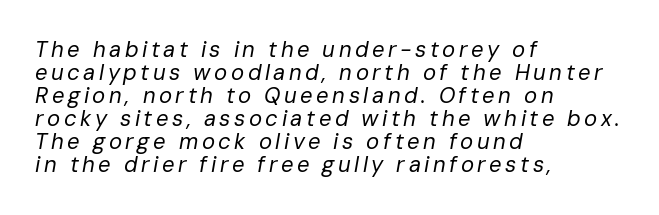
The image shows 22 px text type, italic (leaning right); set left-aligned, tight line spacing (1.05x), not underlined.
